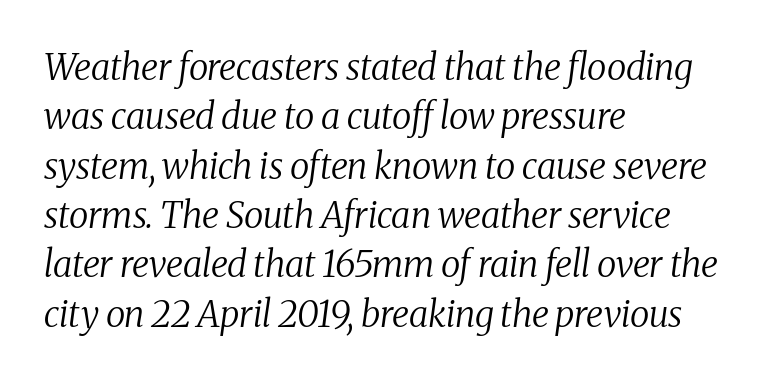
The space directly below the letters is spotless. The passage shown is not bold in any degree. The typesetter chose a ragged-right arrangement here. Check where the strokes stop: tiny serifs finish them off.
